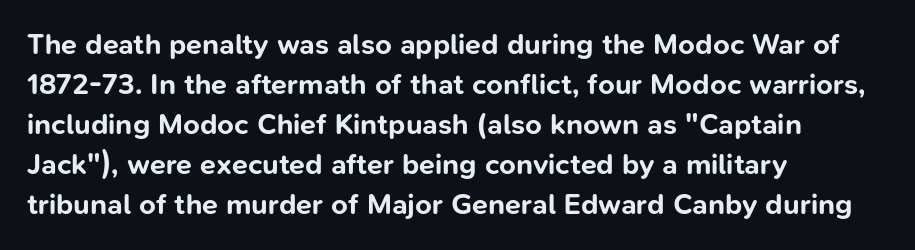
The strokes are fattened all the way to bold. The passage shown is typeset with a sans-serif family. A roman cut, with each character standing at attention. Spacing verdict: proportional, widths tailored to each character. Decoration check: the copy has no underline. What stands out about the letter spacing? Nothing — it is the standard amount.
